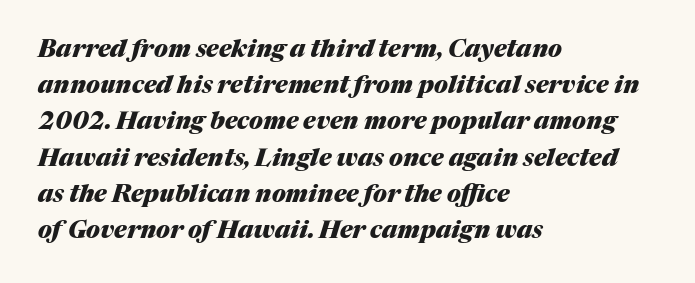
The image shows 24 px bold type, italic (leaning right); set left-aligned, normal line spacing (1.51x), normal letter spacing, not underlined.
